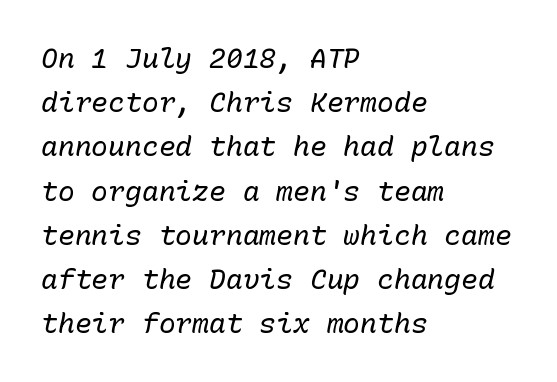
{"italic": "yes", "lean": "right", "slant_degrees": 10, "bold": "no", "weight": "regular", "width": "normal", "stroke_contrast": "low", "x_height": "medium", "monospaced": "yes", "underline": "no", "align": "left", "line_spacing": "normal", "line_spacing_ratio": 1.58, "letter_spacing": "normal", "letter_spacing_em": 0.0, "glyph_px": 28}
